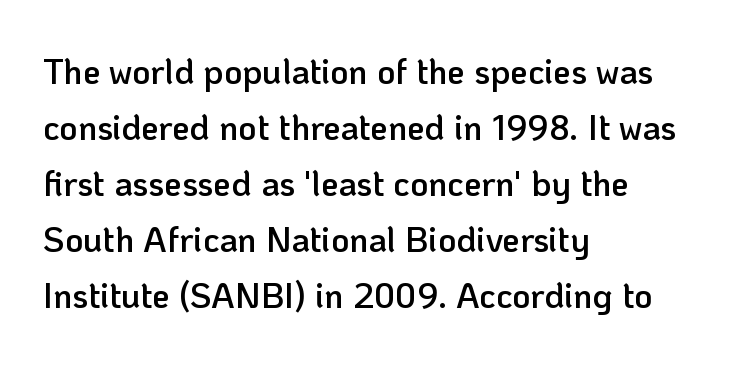
Q: Is the text bold? A: Semi-bold.
Q: Is the text italic (slanted)? A: No, it is upright.
Q: Is the typeface a serif or a sans-serif typeface? A: Sans-serif.
Q: Is the text underlined? A: No.
Q: How is the paragraph aligned? A: Left-aligned.
Q: Is the spacing between letters normal or unusually wide? A: Normal.
Q: Is the spacing between lines tight, normal or loose? A: Normal.
Q: Width (condensed, normal, or wide)? A: Normal.
Q: Stroke contrast? A: Low.
Q: x-height? A: Medium.
Q: Monospaced? A: No.
